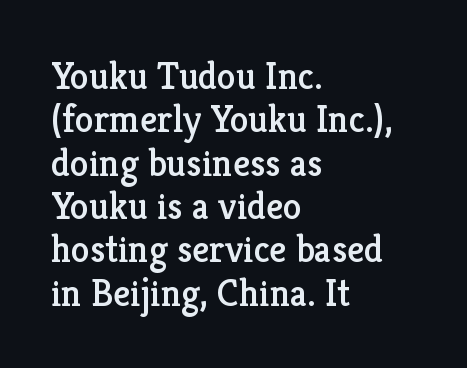
Nobody touched the tracking dial on this one. You could not count columns in this text — the font is proportionally spaced. Baseline-to-baseline distance is barely more than the letter height. A typesetter would mark this as roman, not italic. Only glyphs here, with clear space below each row. Font category for this specimen: serif.
